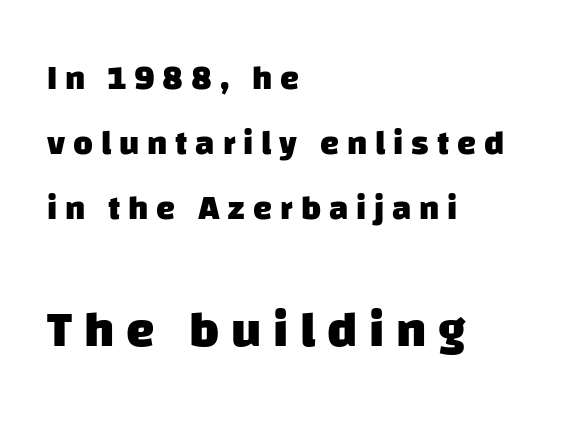
Q: Is the text bold? A: Yes.
Q: Is the typeface a serif or a sans-serif typeface? A: Sans-serif.
Q: Is the text underlined? A: No.
Q: How is the paragraph aligned? A: Left-aligned.
Q: Is the spacing between letters normal or unusually wide? A: Unusually wide.
Q: Is the spacing between lines tight, normal or loose? A: Loose.
Q: Which block of text is set in a larger size, the first (top) or the second (bottom)? A: The second (bottom) one.
Q: Width (condensed, normal, or wide)? A: Normal.
Q: Stroke contrast? A: Low.
Q: x-height? A: Large.
Q: Monospaced? A: No.
